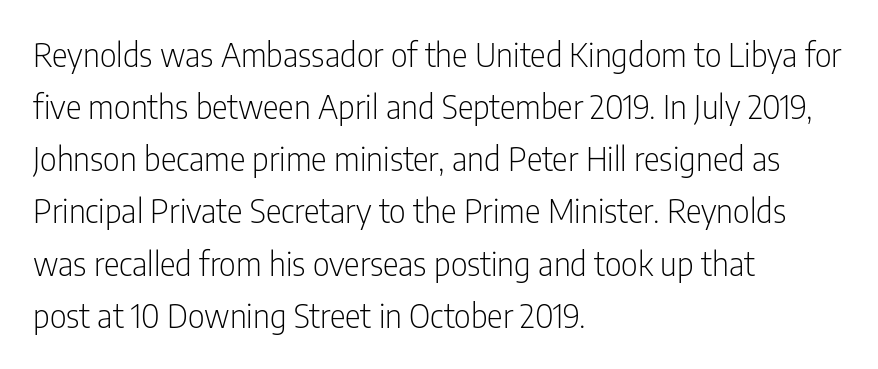
{"serif": "no", "italic": "no", "bold": "no", "weight": "light", "width": "condensed", "stroke_contrast": "low", "x_height": "medium", "monospaced": "no", "underline": "no", "align": "left", "line_spacing": "normal", "line_spacing_ratio": 1.58, "letter_spacing": "normal", "letter_spacing_em": 0.0, "glyph_px": 33}
